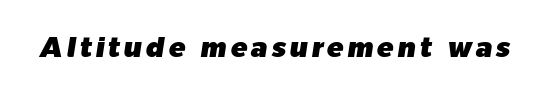
The words here are not underlined. Varying glyph widths throughout — classic text-font behaviour. Style check: oblique.
